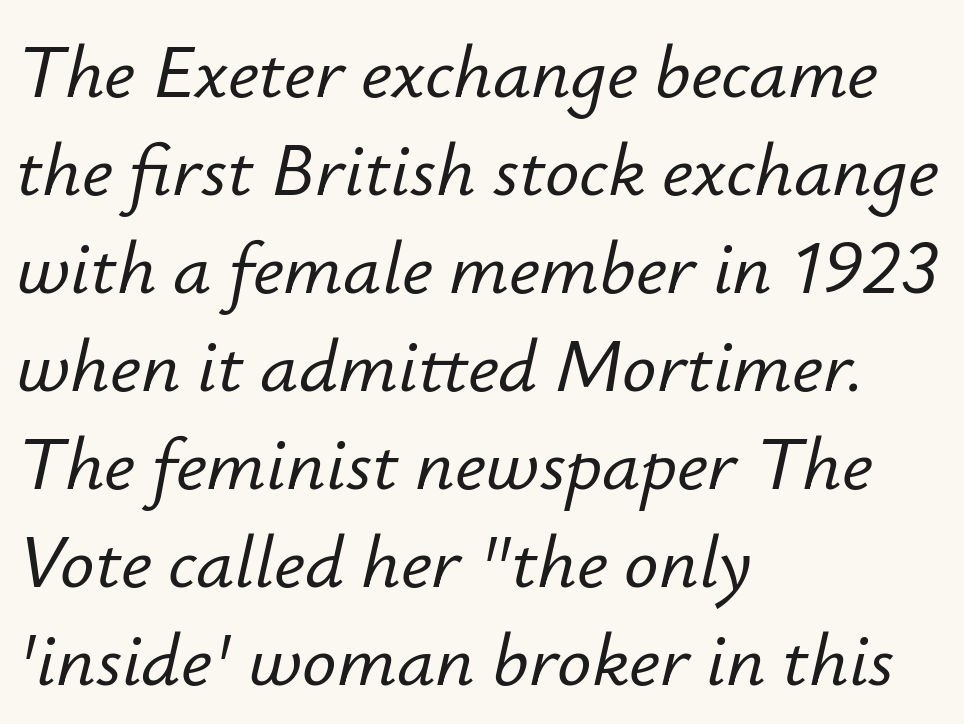
The line-height multiplier appears to be the usual default. This sample is left-justified, so line endings fall wherever the words run out. If you drew a line through each stem, it would be angled. No word sits above an underline. Each letter keeps its own natural width here, so spacing adapts to shape. How are the letters spaced? Ordinarily, with no added tracking.
